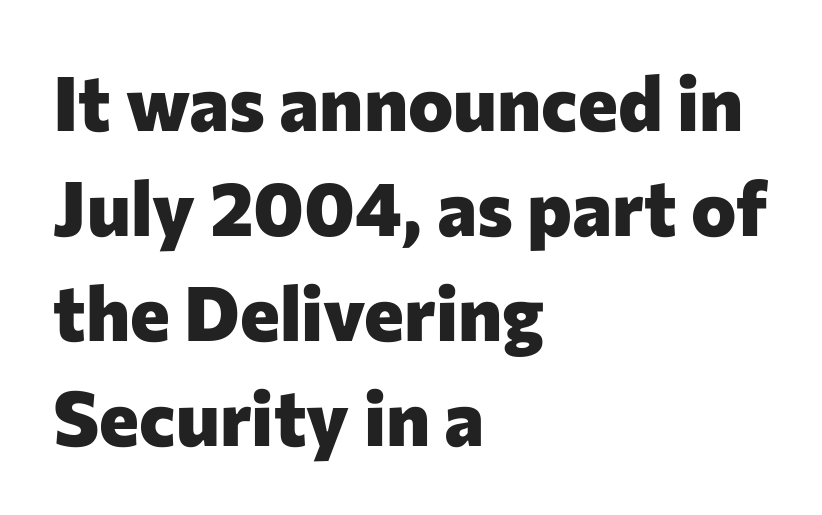
The image shows 76 px heavy sans-serif type, upright; set left-aligned, normal line spacing (1.38x), normal letter spacing, not underlined; low stroke contrast and a medium x-height.
